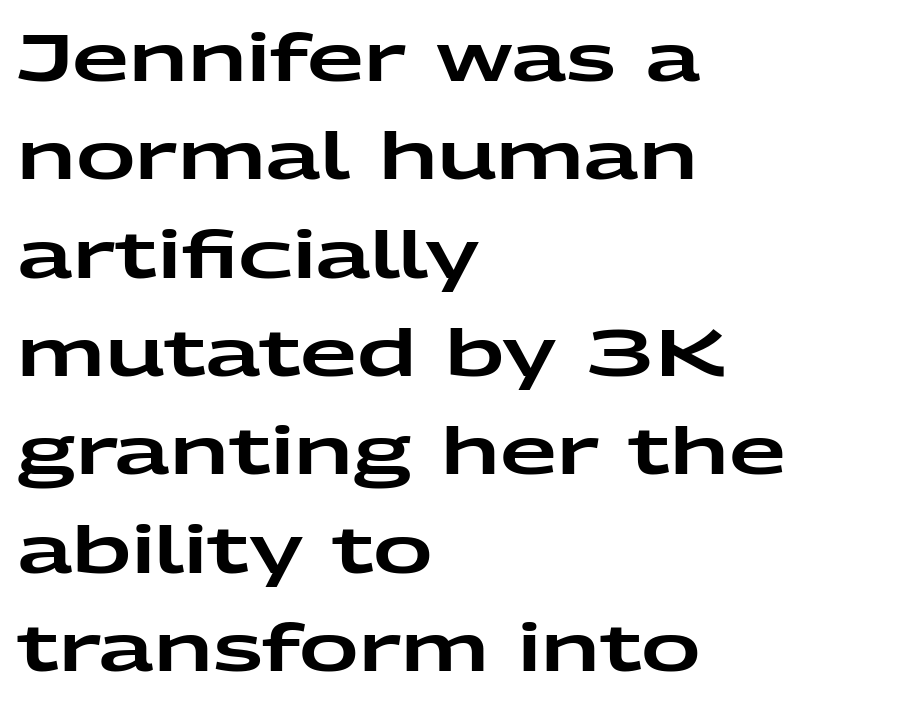
{"serif": "no", "italic": "no", "width": "wide", "stroke_contrast": "low", "x_height": "medium", "monospaced": "no", "underline": "no", "align": "left", "line_spacing": "normal", "line_spacing_ratio": 1.49, "letter_spacing": "normal", "letter_spacing_em": 0.0, "glyph_px": 66}
